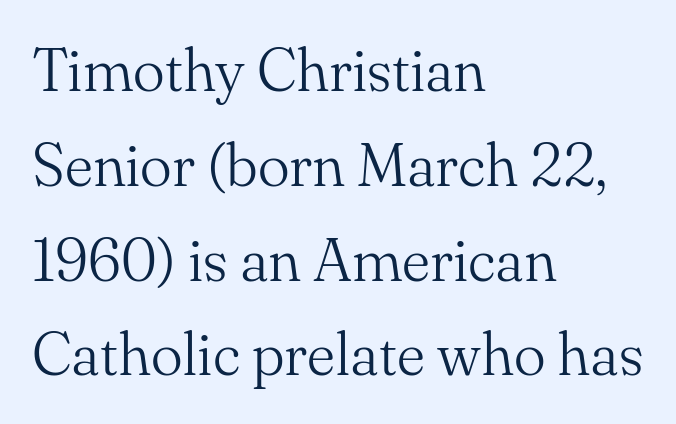
Q: Is the text bold? A: No.
Q: Is the text italic (slanted)? A: No, it is upright.
Q: Is the typeface a serif or a sans-serif typeface? A: Serif.
Q: Is the text underlined? A: No.
Q: How is the paragraph aligned? A: Left-aligned.
Q: Is the spacing between letters normal or unusually wide? A: Normal.
Q: Is the spacing between lines tight, normal or loose? A: Normal.
Q: Width (condensed, normal, or wide)? A: Normal.
Q: Stroke contrast? A: Medium.
Q: x-height? A: Small.
Q: Monospaced? A: No.
